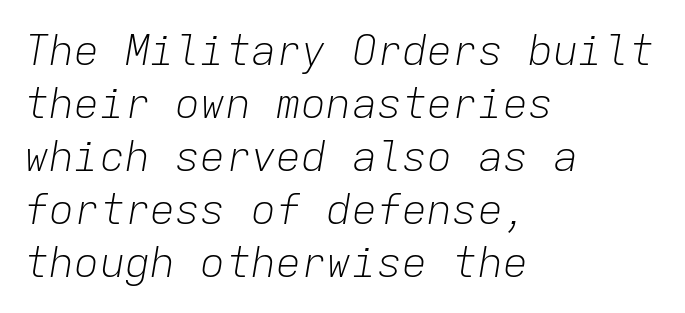
{"italic": "yes", "lean": "right", "slant_degrees": 9, "bold": "no", "weight": "light", "width": "normal", "stroke_contrast": "low", "x_height": "medium", "monospaced": "yes", "underline": "no", "align": "left", "line_spacing": "normal", "line_spacing_ratio": 1.26, "letter_spacing": "normal", "letter_spacing_em": 0.0, "glyph_px": 42}
